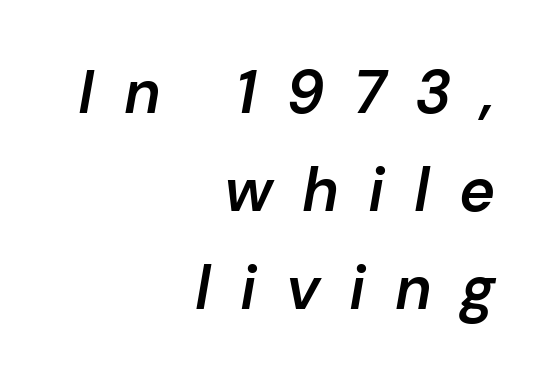
{"italic": "yes", "lean": "right", "slant_degrees": 10, "bold": "semi", "weight": "semibold", "width": "normal", "stroke_contrast": "low", "x_height": "medium", "monospaced": "no", "underline": "no", "align": "right", "line_spacing": "normal", "line_spacing_ratio": 1.61, "letter_spacing": "wide", "letter_spacing_em": 0.48, "glyph_px": 61}
